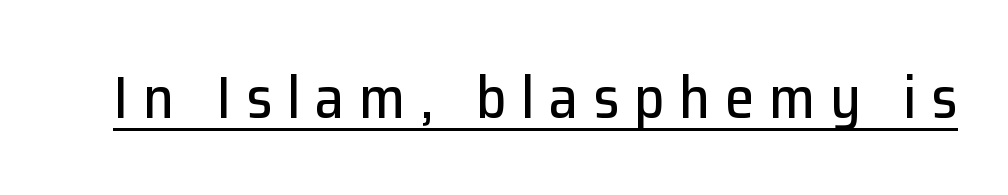
Q: Is the text italic (slanted)? A: No, it is upright.
Q: Is the typeface a serif or a sans-serif typeface? A: Sans-serif.
Q: Is the text underlined? A: Yes.
Q: Is the spacing between letters normal or unusually wide? A: Unusually wide.
Q: Width (condensed, normal, or wide)? A: Normal.
Q: Stroke contrast? A: Low.
Q: x-height? A: Medium.
Q: Monospaced? A: No.
